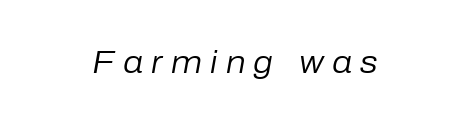
Q: Is the text bold? A: No.
Q: Is the text italic (slanted)? A: Yes, it leans right by about 10 degrees.
Q: Is the text underlined? A: No.
Q: How is the paragraph aligned? A: Centered.
Q: Is the spacing between letters normal or unusually wide? A: Unusually wide.
Q: Width (condensed, normal, or wide)? A: Normal.
Q: Stroke contrast? A: Low.
Q: x-height? A: Medium.
Q: Monospaced? A: No.
